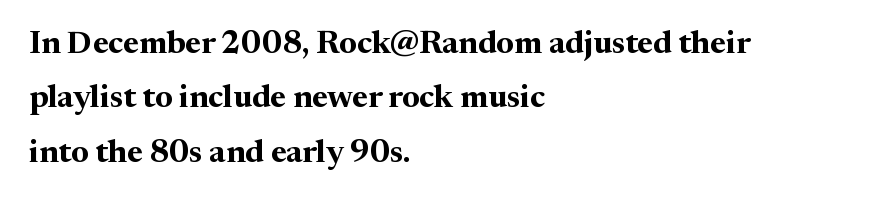
In terms of posture, this sample is upright. Inter-character spacing is left at the font's built-in metrics. This sample has the flowing, uneven cadence of proportional lettering. The passage is arranged the way most books set body copy — flush left.
